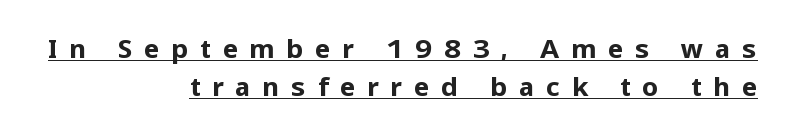
The image shows 26 px bold type, upright; set right-aligned, normal line spacing (1.47x), unusually wide letter spacing (+0.45 em), underlined.
